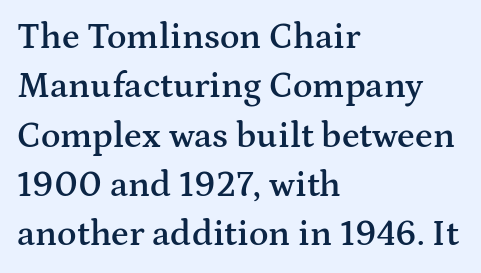
Posture: vertical. Successive baselines arrive at the customary interval. This sample has the flowing, uneven cadence of proportional lettering. The designer went with a serif here, giving each stem small feet.
